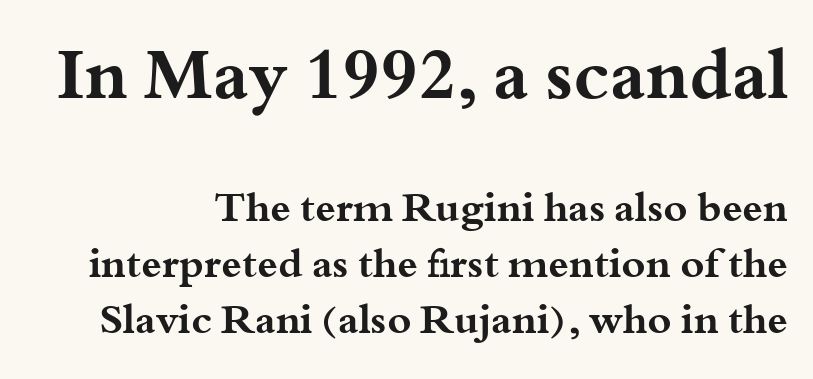
The image shows 71 px bold, wide serif type, upright; set normal line spacing (1.36x), normal letter spacing, not underlined; the first (top) block is 1.73x larger; medium stroke contrast and a small x-height.
